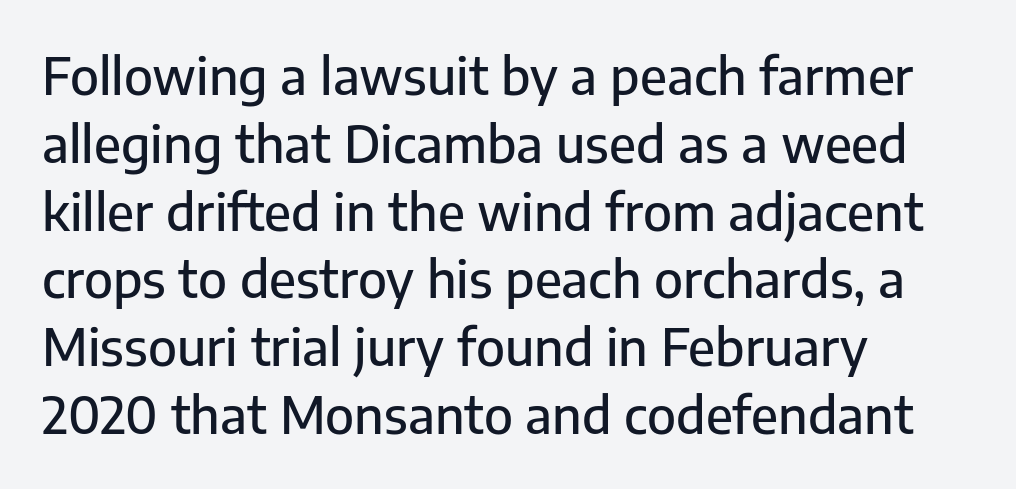
The image shows 51 px sans-serif type, upright; set left-aligned, normal line spacing (1.33x), normal letter spacing, not underlined; low stroke contrast and a medium x-height.
